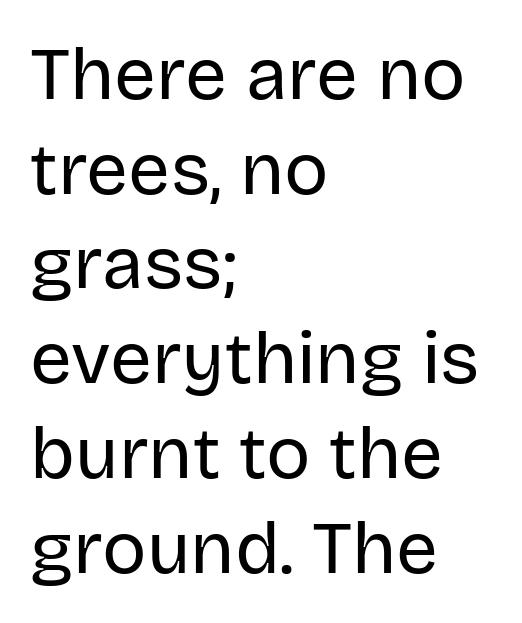
This is sans-serif lettering, the kind often seen on screens and signage. The glyphs are unaccompanied by any horizontal stroke below them. It's the straight-up-and-down kind of type. Unbolded letterforms with no extra heft. The passage shown stacks its lines at a standard gap. These lines keep a tight, regular rhythm from letter to letter.
